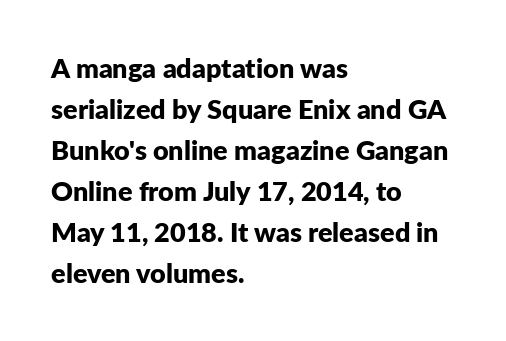
Line beginnings align vertically; line endings do not. Between one letter and the next there's only the usual sliver of space. Notice how descenders clear the ascenders below comfortably — that's standard leading. Does the lettering tilt? It doesn't — this is upright. Letters rest on an invisible, unmarked baseline.
